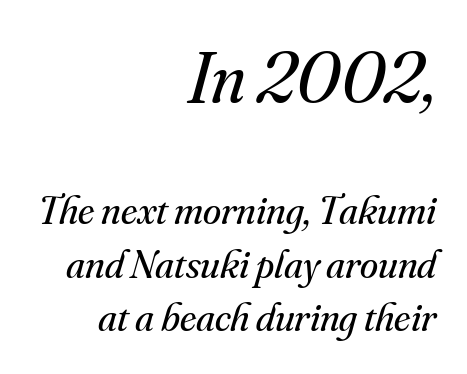
Q: Is the text bold? A: No.
Q: Is the text italic (slanted)? A: Yes, it leans right by about 16 degrees.
Q: Is the typeface a serif or a sans-serif typeface? A: Serif.
Q: Is the text underlined? A: No.
Q: How is the paragraph aligned? A: Right-aligned.
Q: Is the spacing between letters normal or unusually wide? A: Normal.
Q: Is the spacing between lines tight, normal or loose? A: Normal.
Q: Which block of text is set in a larger size, the first (top) or the second (bottom)? A: The first (top) one.
Q: Width (condensed, normal, or wide)? A: Normal.
Q: Stroke contrast? A: Medium.
Q: x-height? A: Small.
Q: Monospaced? A: No.
